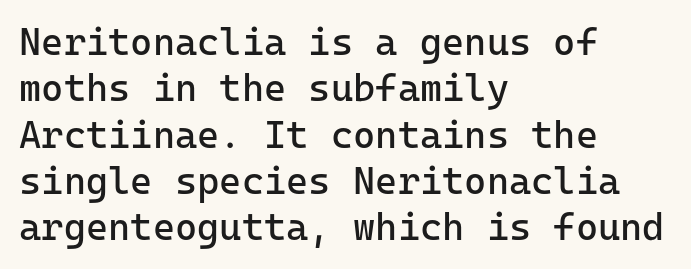
Reading down the block, your eye returns to a fixed left position each line. When letters stand straight like this, we call the style roman or upright. Letterform terminals end flat and unadorned throughout the passage. Tracking value appears to be zero — textbook default spacing. The weight would be labelled regular, book, light, or lighter still.
